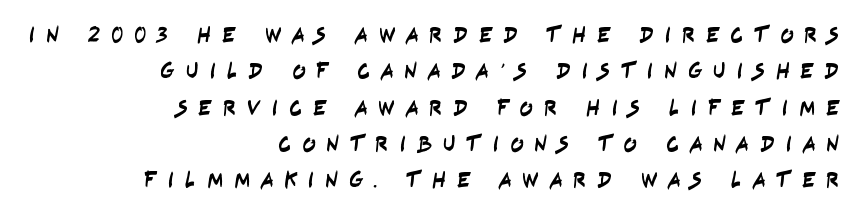
The image shows 22 px text type; set right-aligned, normal line spacing (1.65x), unusually wide letter spacing (+0.49 em), not underlined.
